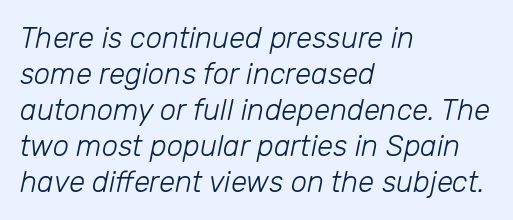
{"italic": "yes", "lean": "right", "slant_degrees": 12, "bold": "no", "weight": "light", "width": "normal", "stroke_contrast": "low", "x_height": "medium", "monospaced": "no", "underline": "no", "align": "left", "line_spacing_ratio": 1.24, "letter_spacing": "normal", "letter_spacing_em": 0.0, "glyph_px": 29}
